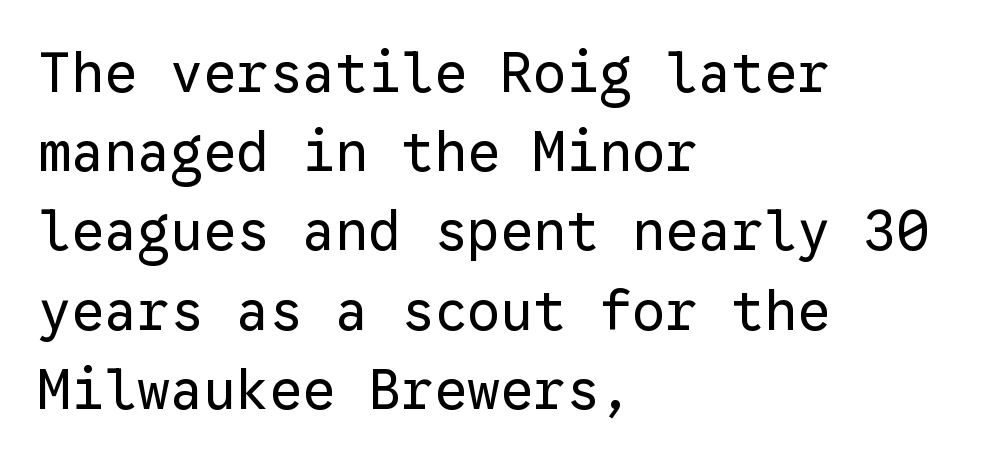
The image shows 55 px regular-weight sans-serif type, upright, monospaced; set left-aligned, normal line spacing (1.44x), normal letter spacing, not underlined; low stroke contrast and a medium x-height.
